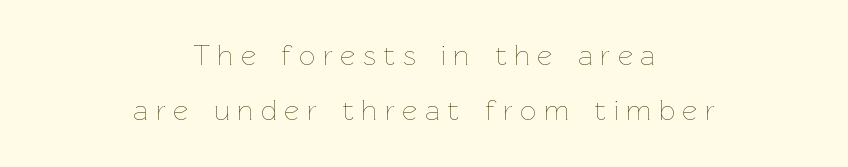
{"italic": "no", "bold": "no", "weight": "thin", "width": "normal", "stroke_contrast": "low", "x_height": "medium", "monospaced": "no", "underline": "no", "align": "center", "line_spacing": "loose", "line_spacing_ratio": 1.9, "letter_spacing": "wide", "letter_spacing_em": 0.26, "glyph_px": 29}
